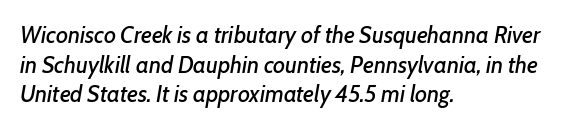
Q: Is the text italic (slanted)? A: Yes, it leans right by about 7 degrees.
Q: Is the text underlined? A: No.
Q: How is the paragraph aligned? A: Left-aligned.
Q: Is the spacing between letters normal or unusually wide? A: Normal.
Q: Is the spacing between lines tight, normal or loose? A: Normal.
